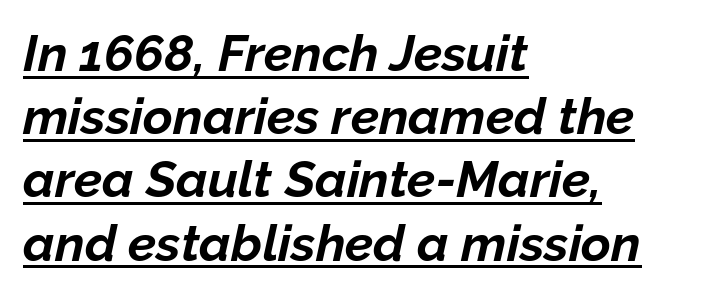
The image shows 51 px bold type, italic (leaning right); set left-aligned, line spacing 1.24x, normal letter spacing, underlined; low stroke contrast and a medium x-height.
